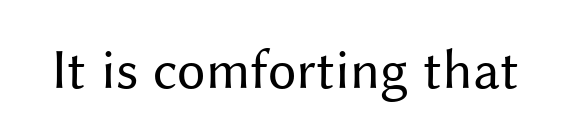
The image shows 57 px regular-weight sans-serif type, upright; set normal letter spacing, not underlined; medium stroke contrast and a medium x-height.
